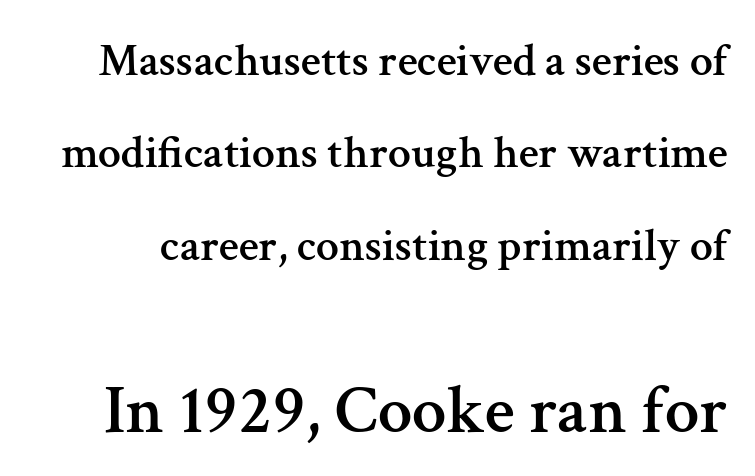
The image shows 69 px serif type, upright; set loose line spacing (2.01x), normal letter spacing, not underlined; the second (bottom) block is 1.5x larger; medium stroke contrast and a medium x-height.
